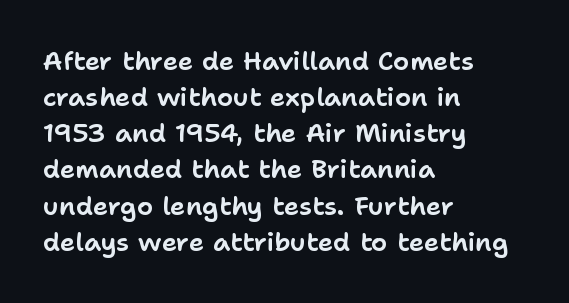
A typesetter would mark this as roman, not italic. Every row of glyphs begins at an identical x-position on the left. Descenders are the only things crossing below the line. Horizontal bands of white between lines are of average thickness.
